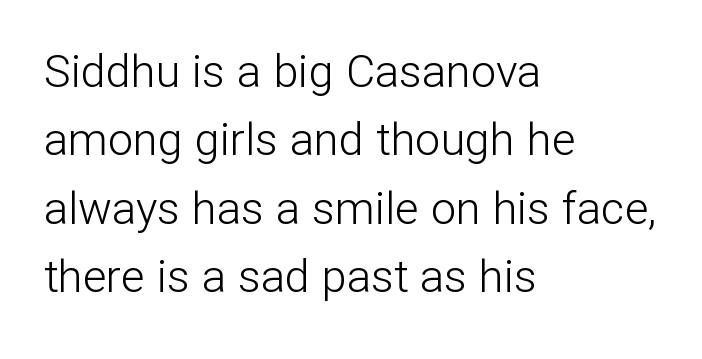
Q: Is the text bold? A: No.
Q: Is the text italic (slanted)? A: No, it is upright.
Q: Is the typeface a serif or a sans-serif typeface? A: Sans-serif.
Q: Is the text underlined? A: No.
Q: How is the paragraph aligned? A: Left-aligned.
Q: Is the spacing between letters normal or unusually wide? A: Normal.
Q: Is the spacing between lines tight, normal or loose? A: Normal.
Q: Width (condensed, normal, or wide)? A: Normal.
Q: Stroke contrast? A: Low.
Q: x-height? A: Medium.
Q: Monospaced? A: No.
